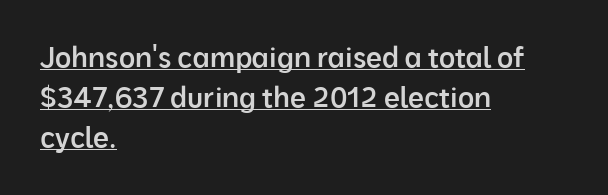
Q: Is the text bold? A: Semi-bold.
Q: Is the text italic (slanted)? A: No, it is upright.
Q: Is the typeface a serif or a sans-serif typeface? A: Sans-serif.
Q: Is the text underlined? A: Yes.
Q: How is the paragraph aligned? A: Left-aligned.
Q: Is the spacing between letters normal or unusually wide? A: Normal.
Q: Is the spacing between lines tight, normal or loose? A: Normal.
Q: Width (condensed, normal, or wide)? A: Normal.
Q: Stroke contrast? A: Low.
Q: x-height? A: Medium.
Q: Monospaced? A: No.
